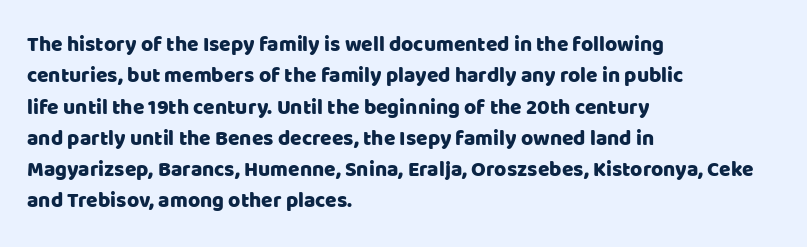
The image shows 21 px text type, upright; set left-aligned, normal line spacing (1.49x), normal letter spacing, not underlined.
